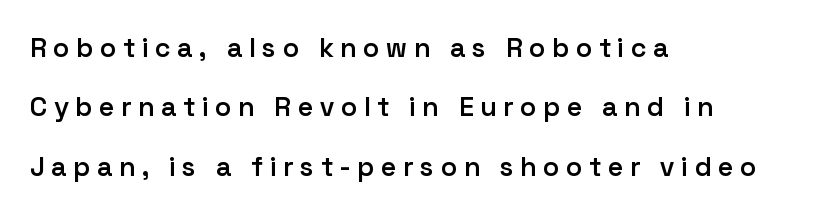
Each glyph is drawn with semibold strokes, heavier than normal yet not fully bold. You could fit nearly another row in the gap between these rows. Underline: absent. Compared with typical body copy, the letter spacing here is much looser. All the whitespace from short lines collects on the right. Characters remain perfectly vertical along every line.
